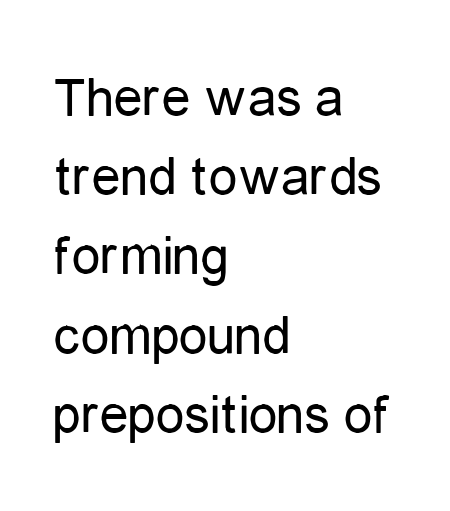
Words appear dense and cohesive because spacing is normal. Horizontally, the lines are justified to the leading edge only. Do the characters align in a grid? No, the font is proportional. The glyphs in this specimen are sans serif. If you measured baseline to baseline, you'd find a middling distance. Descender tails drop into unmarked territory.
